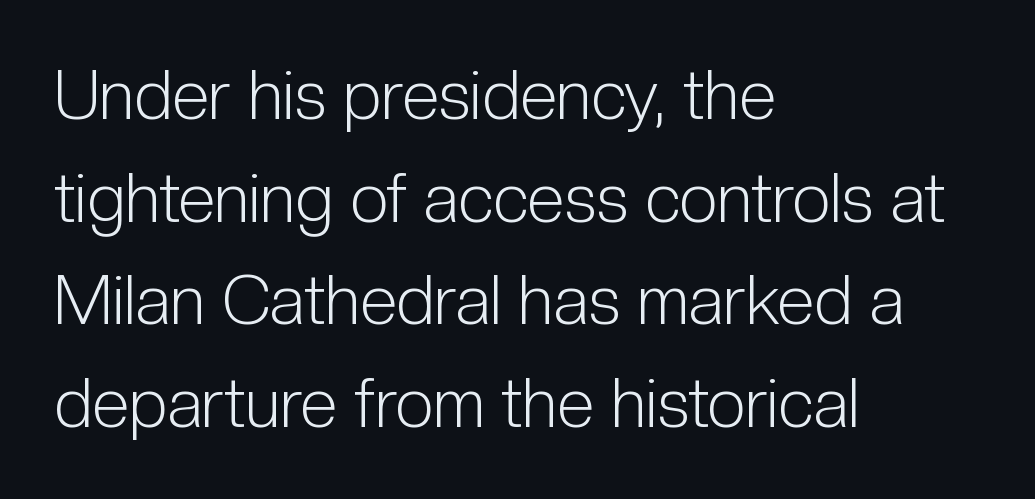
Q: Is the text bold? A: No.
Q: Is the text italic (slanted)? A: No, it is upright.
Q: Is the typeface a serif or a sans-serif typeface? A: Sans-serif.
Q: Is the text underlined? A: No.
Q: How is the paragraph aligned? A: Left-aligned.
Q: Is the spacing between letters normal or unusually wide? A: Normal.
Q: Is the spacing between lines tight, normal or loose? A: Normal.
Q: Width (condensed, normal, or wide)? A: Condensed.
Q: Stroke contrast? A: Low.
Q: x-height? A: Medium.
Q: Monospaced? A: No.
